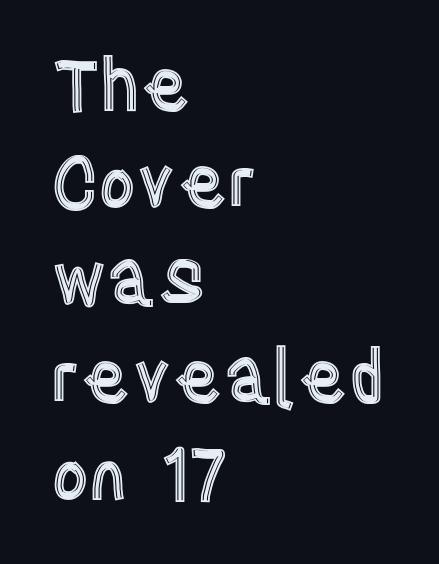
Q: Is the text italic (slanted)? A: No, it is upright.
Q: Is the text underlined? A: No.
Q: How is the paragraph aligned? A: Left-aligned.
Q: Is the spacing between letters normal or unusually wide? A: Normal.
Q: Is the spacing between lines tight, normal or loose? A: Normal.
Q: Width (condensed, normal, or wide)? A: Condensed.
Q: x-height? A: Large.
Q: Monospaced? A: No.
